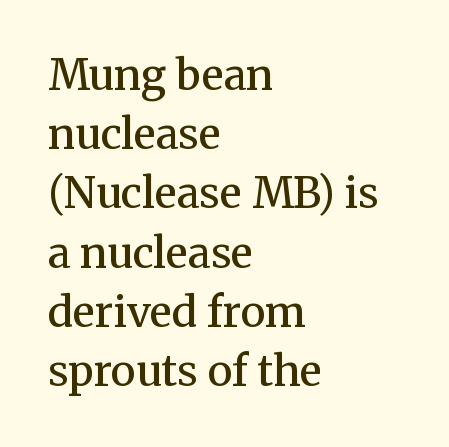
The image shows 42 px semibold serif type, upright; set left-aligned, normal line spacing (1.41x), normal letter spacing, not underlined; medium stroke contrast and a medium x-height.
